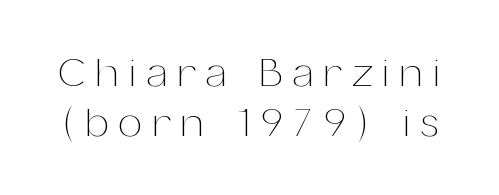
The image shows 42 px thin type, upright; set line spacing 1.2x, unusually wide letter spacing (+0.25 em), not underlined; medium stroke contrast and a medium x-height.
